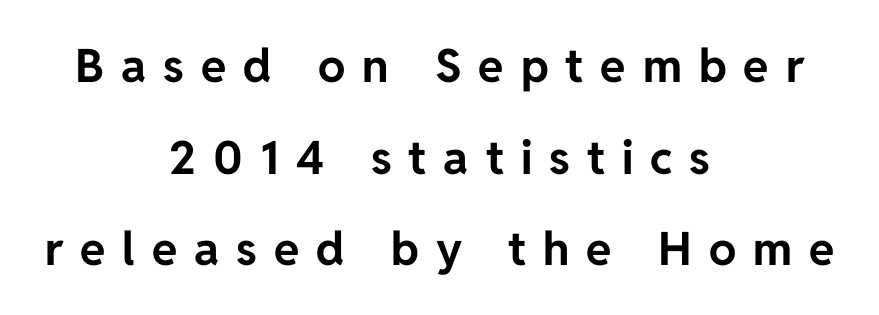
The image shows 46 px bold sans-serif type, upright; set centered, loose line spacing (1.99x), unusually wide letter spacing (+0.37 em), not underlined; low stroke contrast and a medium x-height.
